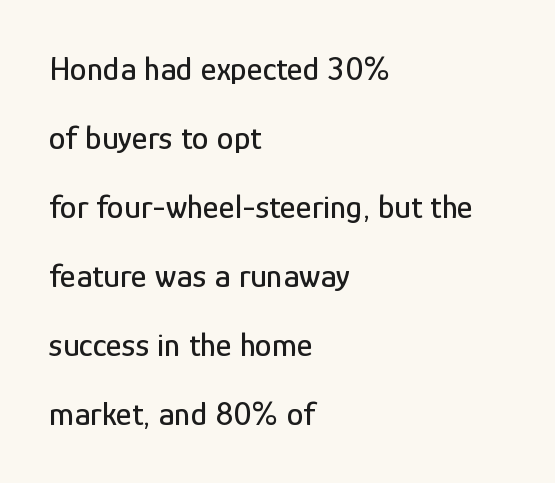
The space directly below the letters is spotless. The passage shown has conventional tracking throughout. The rendering anchors every line to the left-hand side. Posture: upright roman. The face used here is a sans, in the tradition of grotesques and geometrics. Each letter keeps its own natural width here, so spacing adapts to shape.
